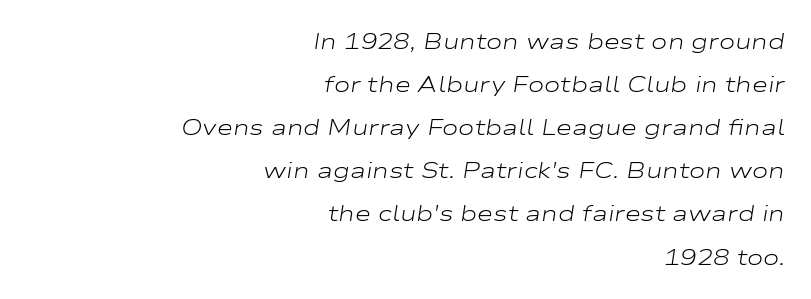
The rendering anchors every line to the right-hand side. What's the leading like? Stretched, with rows far apart. Stroke mass is kept to a normal reading level or below. Descenders hang freely into open space.
